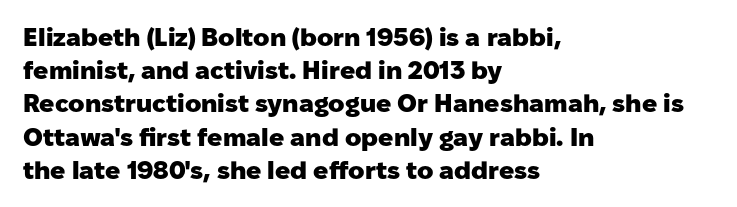
The image shows 25 px bold type, upright; set left-aligned, normal line spacing (1.33x), normal letter spacing, not underlined.
